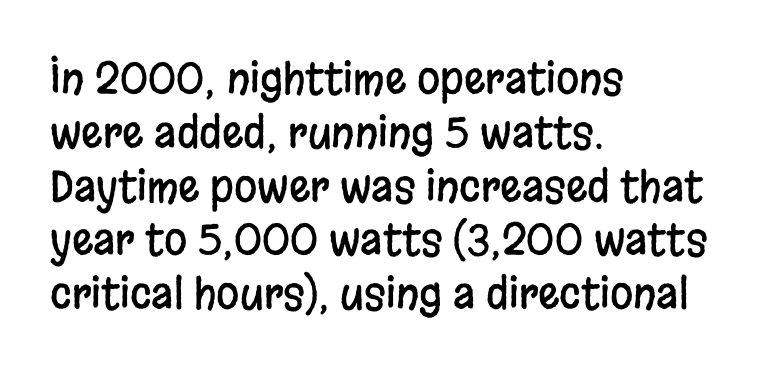
Nobody touched the tracking dial on this one. This sample has the flowing, uneven cadence of proportional lettering. The characters display no serif detailing; their extremities are plain. Check under the words: just untouched page. The lines sit at an ordinary, default distance from one another.
